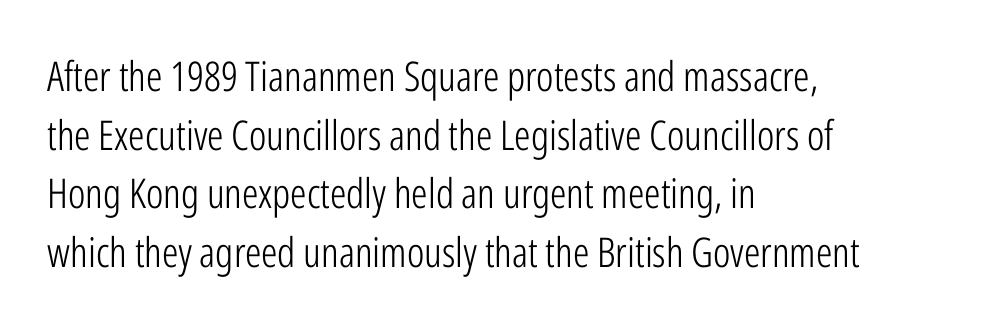
Q: Is the text bold? A: No.
Q: Is the text italic (slanted)? A: No, it is upright.
Q: Is the typeface a serif or a sans-serif typeface? A: Sans-serif.
Q: Is the text underlined? A: No.
Q: How is the paragraph aligned? A: Left-aligned.
Q: Is the spacing between letters normal or unusually wide? A: Normal.
Q: Is the spacing between lines tight, normal or loose? A: Normal.
Q: Width (condensed, normal, or wide)? A: Condensed.
Q: Stroke contrast? A: Low.
Q: x-height? A: Medium.
Q: Monospaced? A: No.
